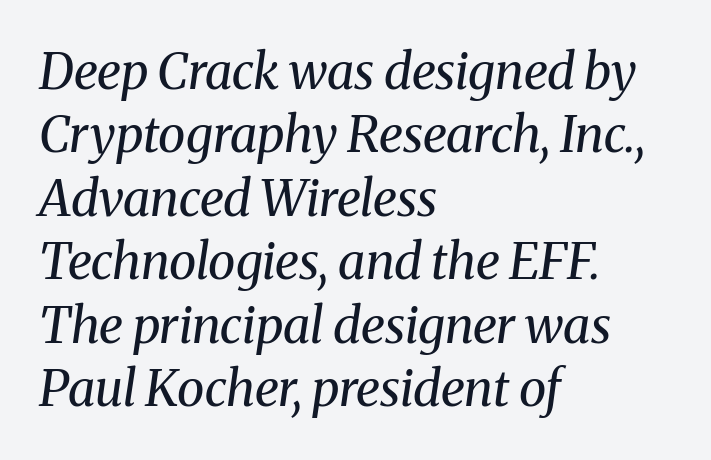
The baseline area is clear. Nothing heavy about these letters — not bold at all. Vertical spacing — default. The gaps between neighbouring characters are ordinary and unremarkable. In terms of posture, this sample is oblique.
